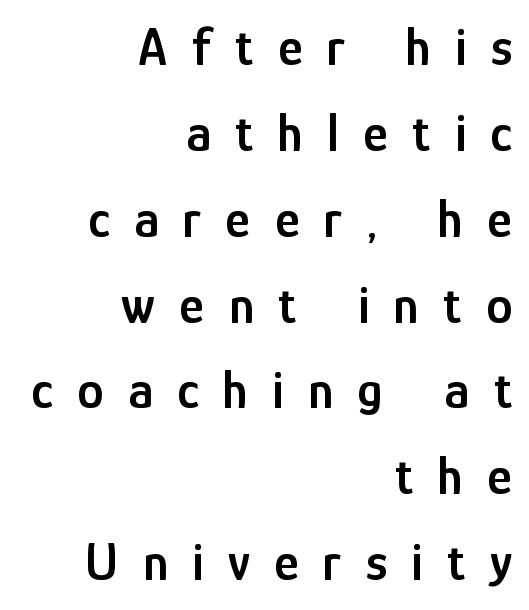
Q: Is the text bold? A: Semi-bold.
Q: Is the text italic (slanted)? A: No, it is upright.
Q: Is the typeface a serif or a sans-serif typeface? A: Sans-serif.
Q: Is the text underlined? A: No.
Q: How is the paragraph aligned? A: Right-aligned.
Q: Is the spacing between letters normal or unusually wide? A: Unusually wide.
Q: Is the spacing between lines tight, normal or loose? A: Normal.
Q: Width (condensed, normal, or wide)? A: Condensed.
Q: Stroke contrast? A: Low.
Q: x-height? A: Medium.
Q: Monospaced? A: No.
